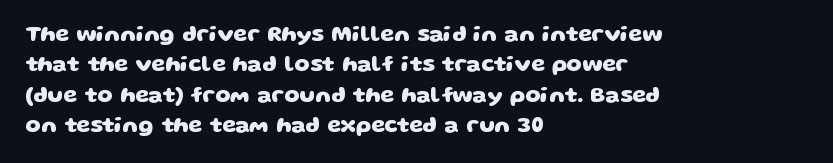
Q: Is the text bold? A: Yes.
Q: Is the text underlined? A: No.
Q: How is the paragraph aligned? A: Left-aligned.
Q: Is the spacing between letters normal or unusually wide? A: Normal.
Q: Is the spacing between lines tight, normal or loose? A: Normal.
